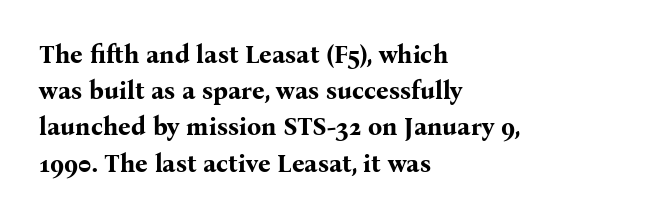
Typesetter's note: full bold, strokes at maximum text heaviness. Rendered with straight, roman letterforms. The line-height multiplier appears to be the usual default. Words appear dense and cohesive because spacing is normal. A student would call this left alignment; a typographer would say flush left, rag right. The baseline area is clear.
